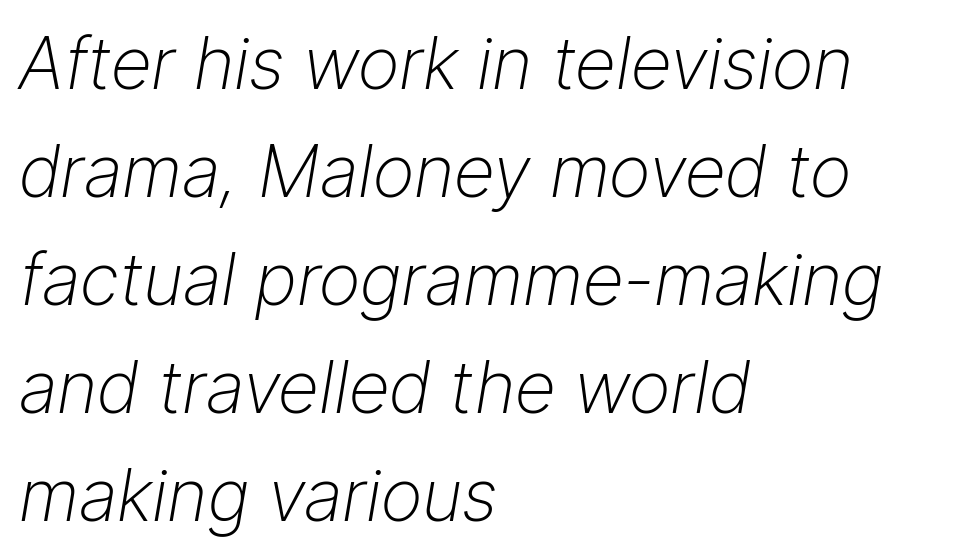
The image shows 72 px light type, italic (leaning right); set left-aligned, normal line spacing (1.5x), normal letter spacing, not underlined; low stroke contrast and a medium x-height.
